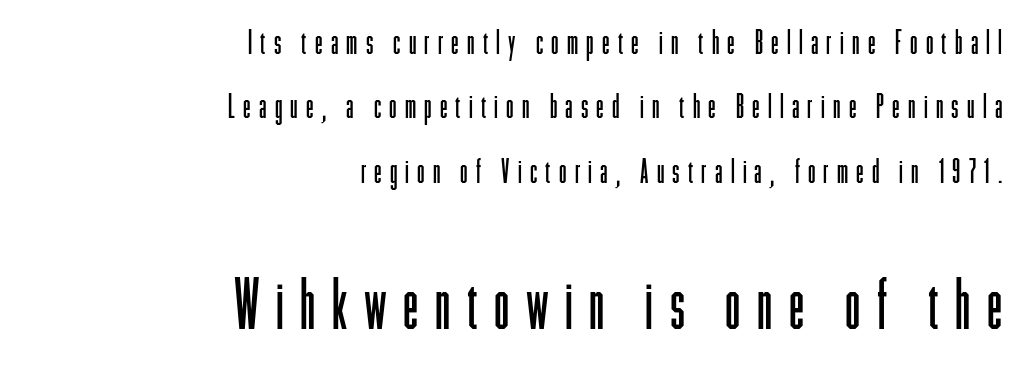
The image shows 69 px light, condensed sans-serif type, upright; set right-aligned, line spacing 1.89x, unusually wide letter spacing (+0.24 em), not underlined; the second (bottom) block is 2.03x larger; low stroke contrast and a medium x-height.
